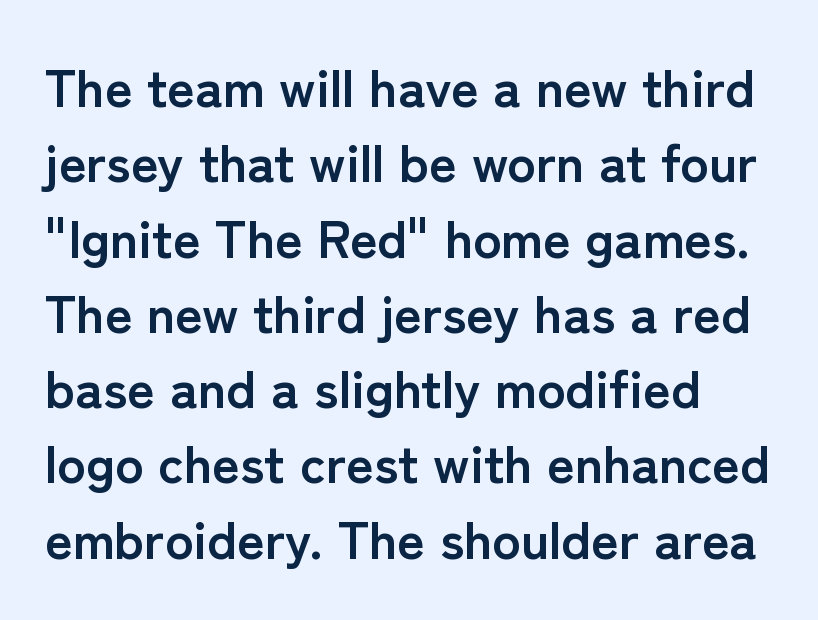
This sample uses plain, unmodified letter spacing. Look at the bottom of the vertical strokes: they stop flat, with no serifs. Underline: absent. Nope, not italic — everything's standing straight. This sample keeps an unexceptional amount of space between lines.
